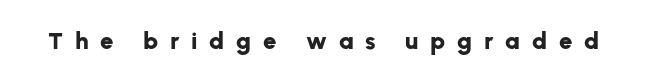
In terms of posture, this sample is upright. Each glyph is drawn with heavy, bold strokes. Observe the wide spacing: letters keep a clear distance from each other. Honestly, there is no underline to notice here at all.
